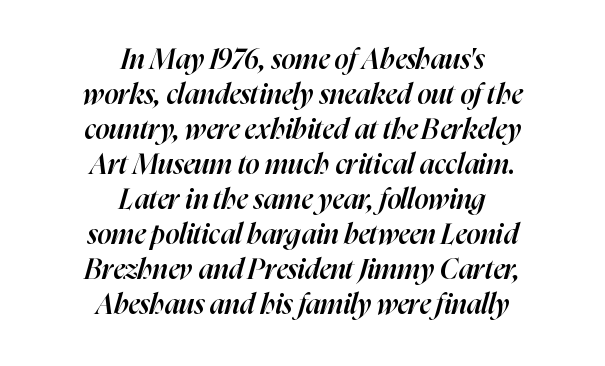
{"italic": "yes", "lean": "right", "slant_degrees": 16, "bold": "semi", "weight": "semibold", "width": "normal", "stroke_contrast": "high", "x_height": "medium", "monospaced": "no", "underline": "no", "align": "center", "line_spacing": "normal", "line_spacing_ratio": 1.25, "letter_spacing": "normal", "letter_spacing_em": 0.0, "glyph_px": 28}
